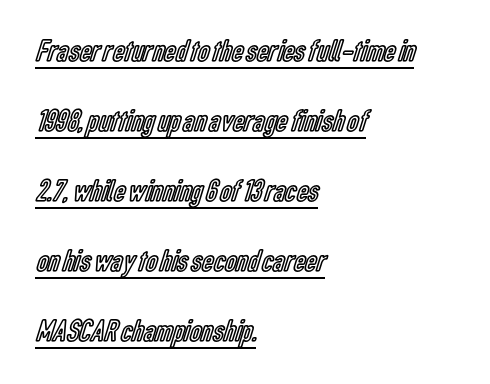
Q: Is the text italic (slanted)? A: Yes.
Q: Is the text underlined? A: Yes.
Q: How is the paragraph aligned? A: Left-aligned.
Q: Is the spacing between letters normal or unusually wide? A: Normal.
Q: Is the spacing between lines tight, normal or loose? A: Loose.
Q: Width (condensed, normal, or wide)? A: Condensed.
Q: x-height? A: Medium.
Q: Monospaced? A: No.
